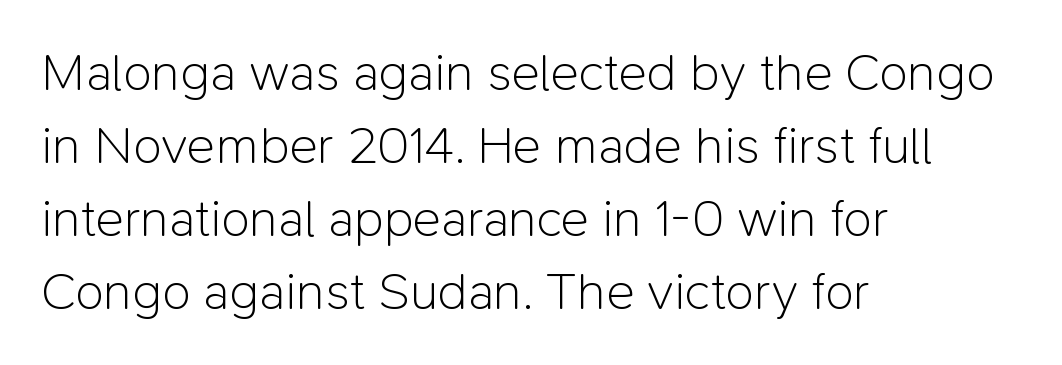
The image shows 53 px light sans-serif type, upright; set left-aligned, normal line spacing (1.38x), normal letter spacing, not underlined; low stroke contrast and a medium x-height.
